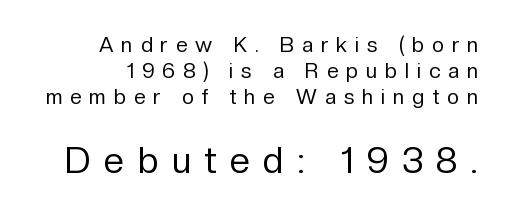
{"serif": "no", "italic": "no", "bold": "no", "weight": "regular", "width": "normal", "stroke_contrast": "low", "x_height": "medium", "monospaced": "no", "underline": "no", "align": "right", "line_spacing_ratio": 1.23, "letter_spacing": "wide", "letter_spacing_em": 0.38, "larger_block": "second", "size_ratio": 1.71, "glyph_px": 36}
